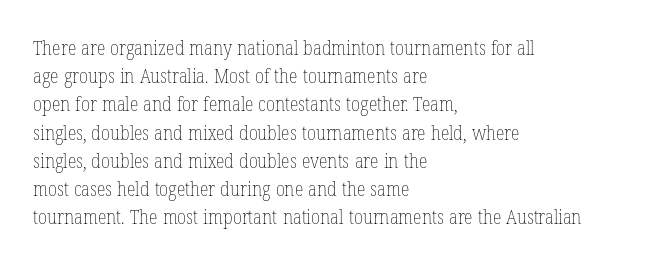
The image shows 20 px text type, upright; set left-aligned, normal line spacing (1.41x), normal letter spacing, not underlined.
